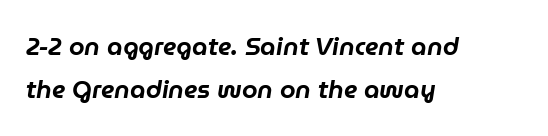
{"italic": "yes", "lean": "right", "slant_degrees": 9, "underline": "no", "align": "left", "line_spacing_ratio": 1.71, "letter_spacing": "normal", "letter_spacing_em": 0.0, "glyph_px": 25}
